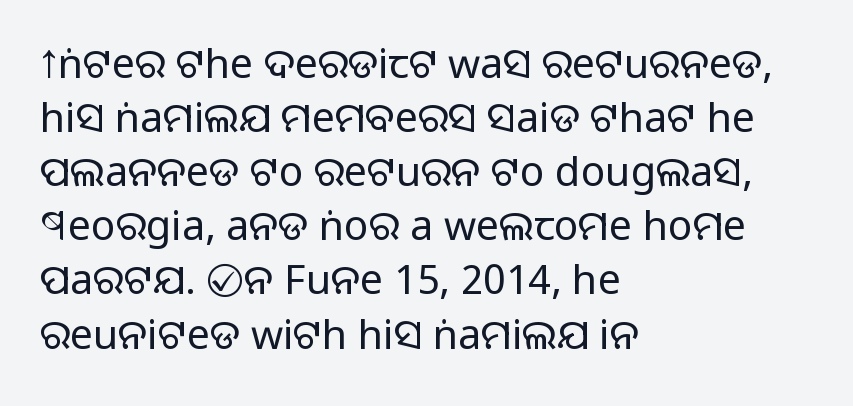
{"serif": "no", "italic": "no", "bold": "no", "weight": "regular", "width": "normal", "stroke_contrast": "low", "x_height": "large", "monospaced": "no", "underline": "no", "align": "left", "line_spacing": "normal", "line_spacing_ratio": 1.32, "letter_spacing": "normal", "letter_spacing_em": 0.0, "glyph_px": 41}
